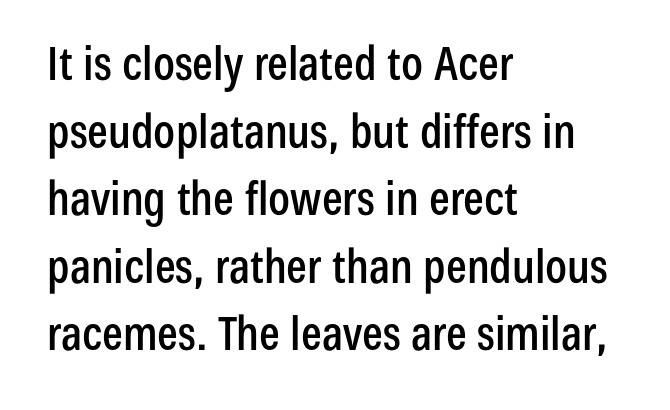
The image shows 46 px condensed sans-serif type, upright; set left-aligned, normal line spacing (1.47x), normal letter spacing, not underlined; low stroke contrast and a medium x-height.
